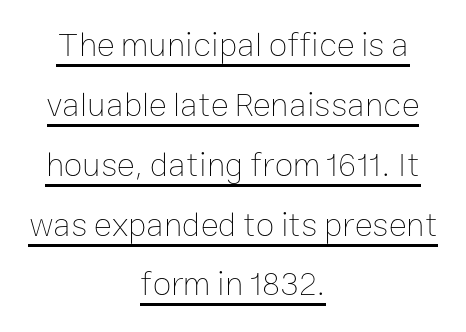
Every word sits above its own underline. Nothing heavy about these letters — not bold at all. The passage shown has conventional tracking throughout. Ascenders rise straight up at ninety degrees.
